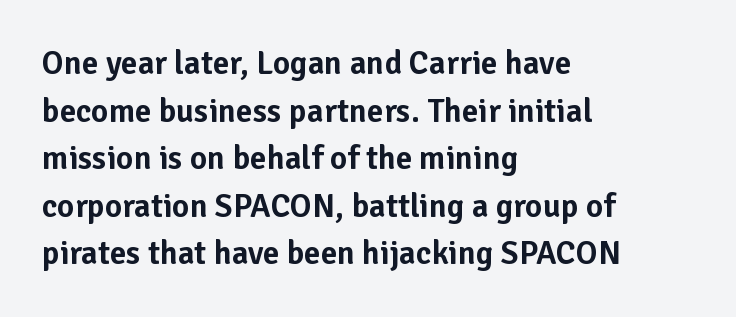
The image shows 33 px sans-serif type, upright; set left-aligned, normal line spacing (1.44x), normal letter spacing, not underlined; low stroke contrast and a medium x-height.
